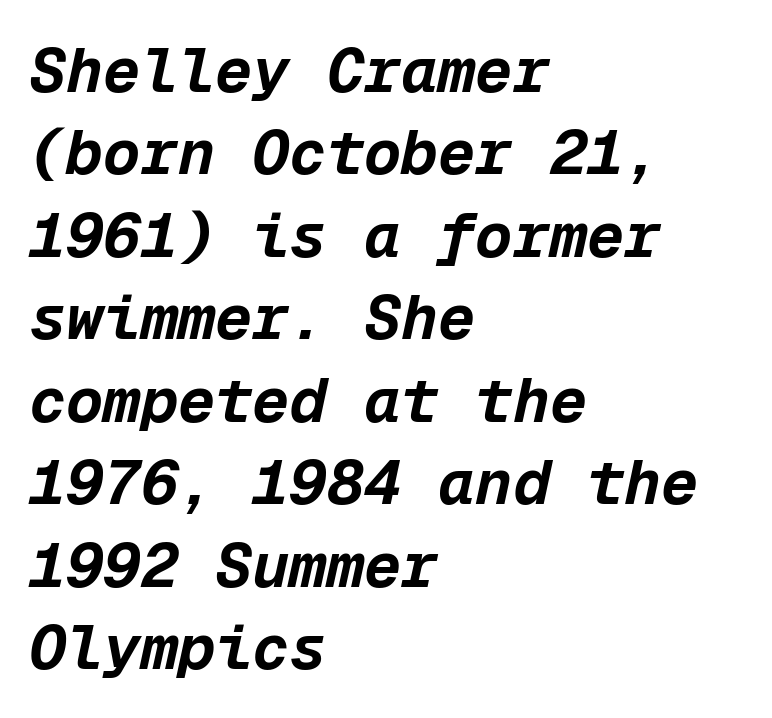
{"italic": "yes", "lean": "right", "slant_degrees": 12, "bold": "yes", "weight": "bold", "width": "normal", "stroke_contrast": "low", "x_height": "medium", "monospaced": "yes", "underline": "no", "align": "left", "line_spacing": "normal", "line_spacing_ratio": 1.33, "letter_spacing": "normal", "letter_spacing_em": 0.0, "glyph_px": 62}
